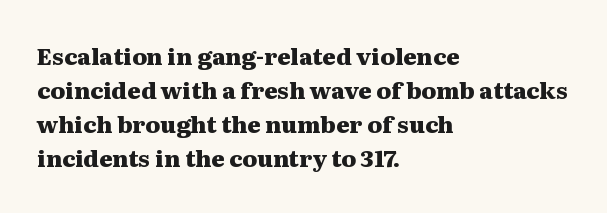
The image shows 23 px bold type, upright; set left-aligned, normal line spacing (1.48x), normal letter spacing, not underlined.
